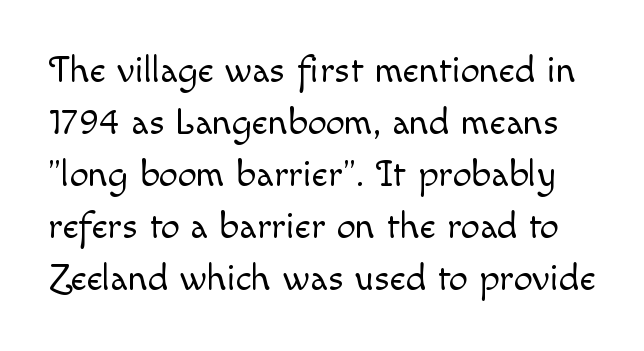
{"italic": "no", "bold": "no", "weight": "light", "width": "normal", "x_height": "small", "monospaced": "no", "underline": "no", "line_spacing": "normal", "line_spacing_ratio": 1.37, "letter_spacing": "normal", "letter_spacing_em": 0.0, "glyph_px": 38}
